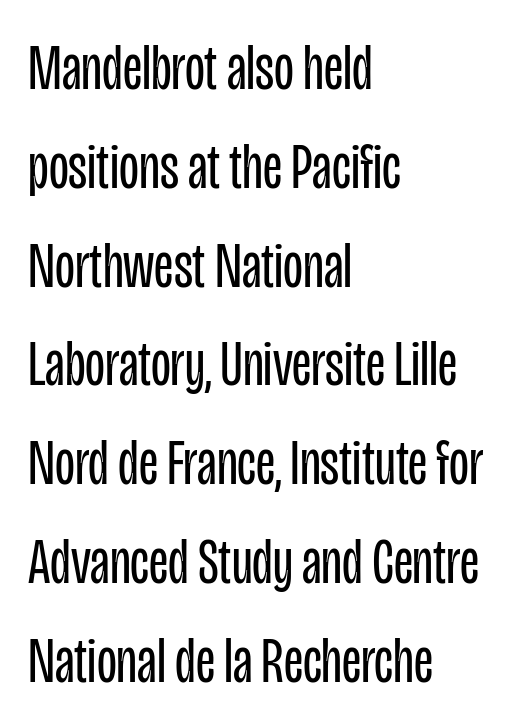
The image shows 65 px regular-weight, condensed sans-serif type, upright; set left-aligned, normal line spacing (1.52x), normal letter spacing, not underlined; low stroke contrast and a large x-height.
